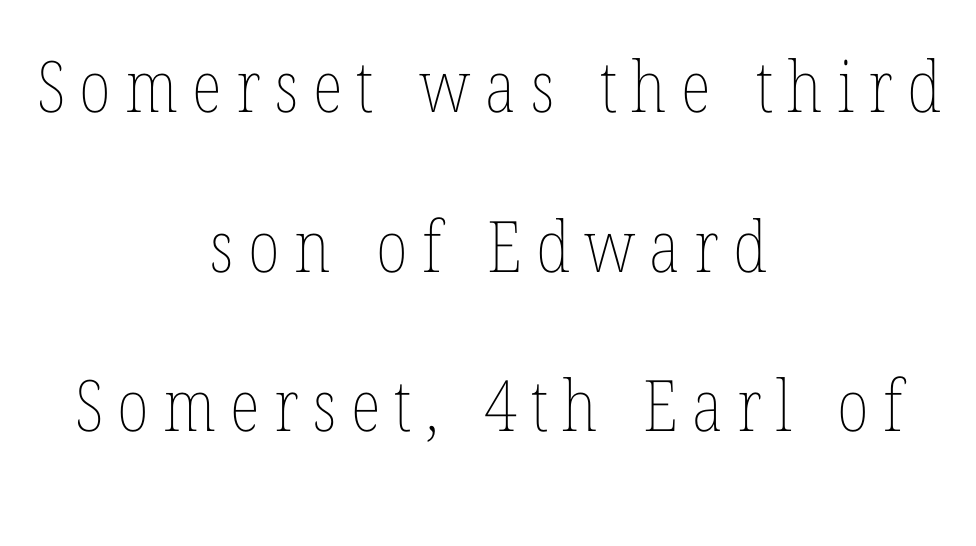
{"italic": "no", "bold": "no", "weight": "thin", "width": "condensed", "stroke_contrast": "low", "x_height": "medium", "monospaced": "no", "underline": "no", "align": "center", "line_spacing": "loose", "line_spacing_ratio": 2.25, "letter_spacing": "wide", "letter_spacing_em": 0.2, "glyph_px": 71}
